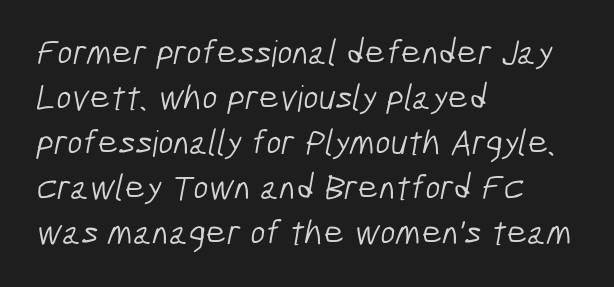
The image shows 36 px light, condensed sans-serif type; set left-aligned, normal line spacing (1.25x), normal letter spacing, not underlined; low stroke contrast and a medium x-height.
